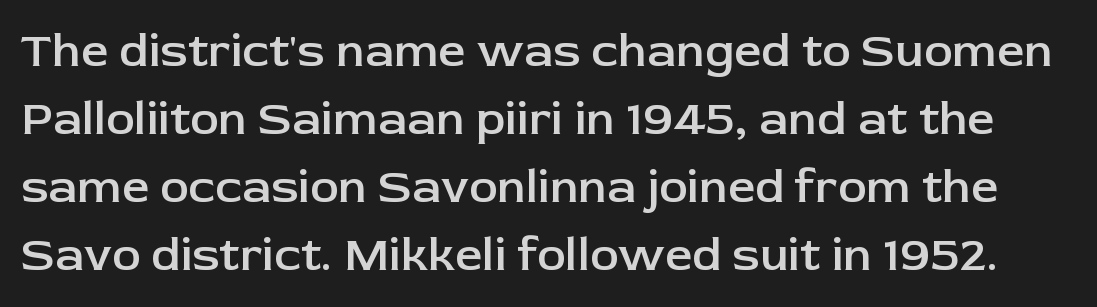
Q: Is the text bold? A: Semi-bold.
Q: Is the text italic (slanted)? A: No, it is upright.
Q: Is the typeface a serif or a sans-serif typeface? A: Sans-serif.
Q: Is the text underlined? A: No.
Q: Is the spacing between letters normal or unusually wide? A: Normal.
Q: Is the spacing between lines tight, normal or loose? A: Normal.
Q: Width (condensed, normal, or wide)? A: Normal.
Q: Stroke contrast? A: Low.
Q: x-height? A: Medium.
Q: Monospaced? A: No.
